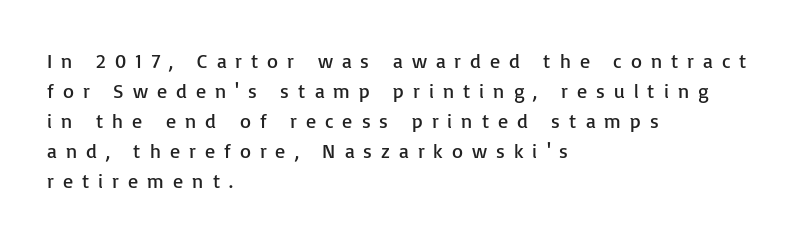
Q: Is the text bold? A: No.
Q: Is the text italic (slanted)? A: No, it is upright.
Q: Is the text underlined? A: No.
Q: How is the paragraph aligned? A: Left-aligned.
Q: Is the spacing between letters normal or unusually wide? A: Unusually wide.
Q: Is the spacing between lines tight, normal or loose? A: Normal.
